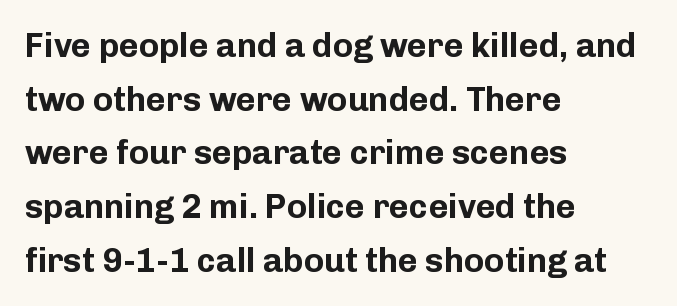
Q: Is the text bold? A: Yes.
Q: Is the text italic (slanted)? A: No, it is upright.
Q: Is the typeface a serif or a sans-serif typeface? A: Sans-serif.
Q: Is the text underlined? A: No.
Q: How is the paragraph aligned? A: Left-aligned.
Q: Is the spacing between letters normal or unusually wide? A: Normal.
Q: Is the spacing between lines tight, normal or loose? A: Normal.
Q: Width (condensed, normal, or wide)? A: Normal.
Q: Stroke contrast? A: Low.
Q: x-height? A: Medium.
Q: Monospaced? A: No.
